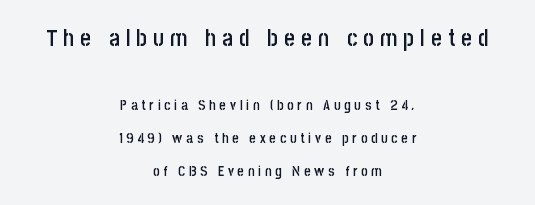
The image shows 23 px text type, upright; set centered, loose line spacing (2.34x), unusually wide letter spacing (+0.27 em), not underlined; the first (top) block is 1.64x larger.
